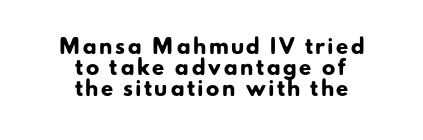
Horizontal alignment here is central, giving a formal, balanced look. Tightly led — the rows are bunched. The strip under each line holds only bare page. The glyphs have the mass of a bold cut.
